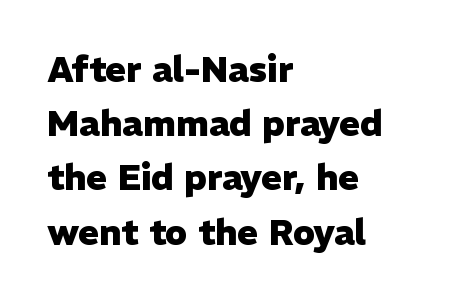
{"serif": "no", "italic": "no", "bold": "yes", "weight": "heavy", "width": "normal", "stroke_contrast": "low", "x_height": "medium", "monospaced": "no", "underline": "no", "align": "left", "line_spacing": "normal", "line_spacing_ratio": 1.55, "letter_spacing": "normal", "letter_spacing_em": 0.0, "glyph_px": 35}
